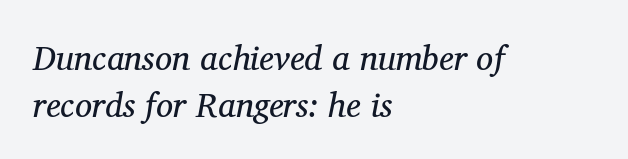
Here the designer chose a conventional face with non-uniform glyph widths. Line spacing here is normal. Compared with a typical body face, this is equally light or lighter still. The specimen reads as italic at a glance. The area under the type is left untouched. Alignment: flush left.
